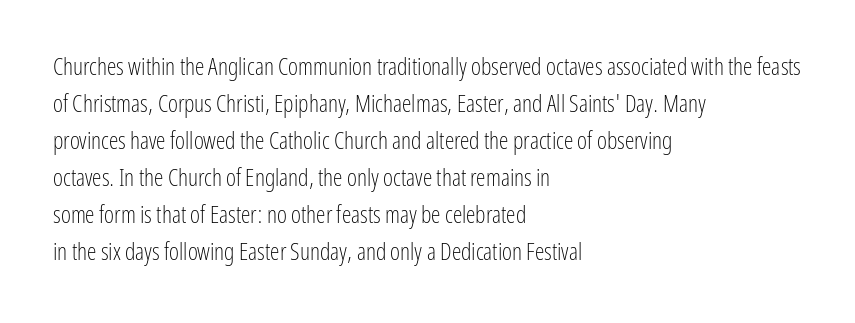
The image shows 24 px text type, upright; set left-aligned, normal line spacing (1.54x), normal letter spacing, not underlined.
